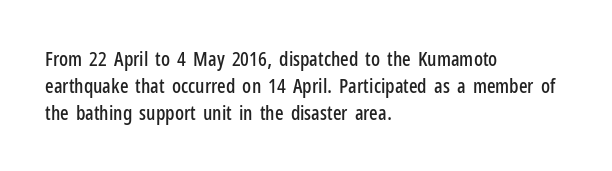
The image shows 20 px text type, upright; set left-aligned, normal line spacing (1.34x), normal letter spacing, not underlined.
